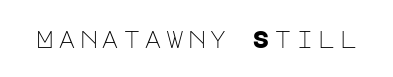
Only glyphs here, with clear space below each row. Posture: upright roman. The font is comparable to plain body text, perhaps lighter.
